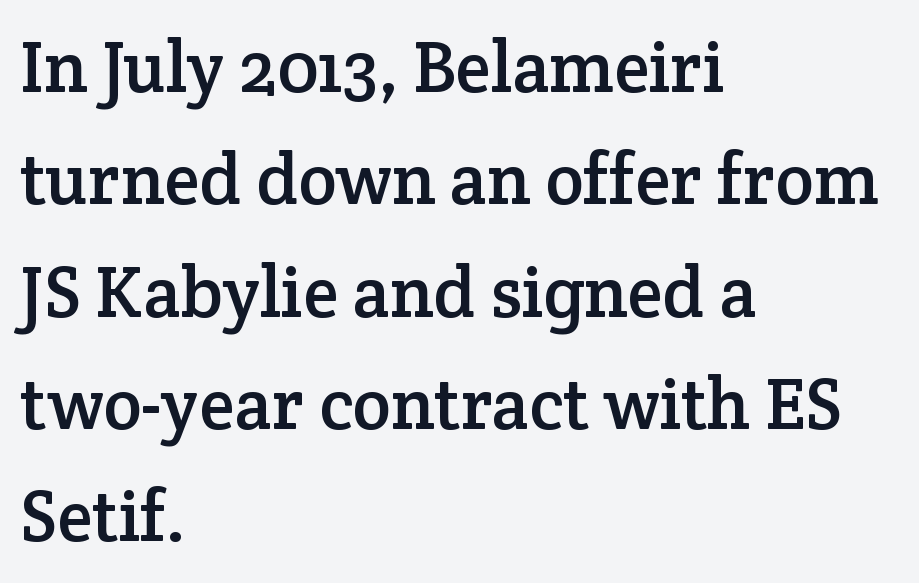
Q: Is the text italic (slanted)? A: No, it is upright.
Q: Is the typeface a serif or a sans-serif typeface? A: Serif.
Q: Is the text underlined? A: No.
Q: How is the paragraph aligned? A: Left-aligned.
Q: Is the spacing between letters normal or unusually wide? A: Normal.
Q: Is the spacing between lines tight, normal or loose? A: Normal.
Q: Width (condensed, normal, or wide)? A: Normal.
Q: Stroke contrast? A: Low.
Q: x-height? A: Medium.
Q: Monospaced? A: No.
